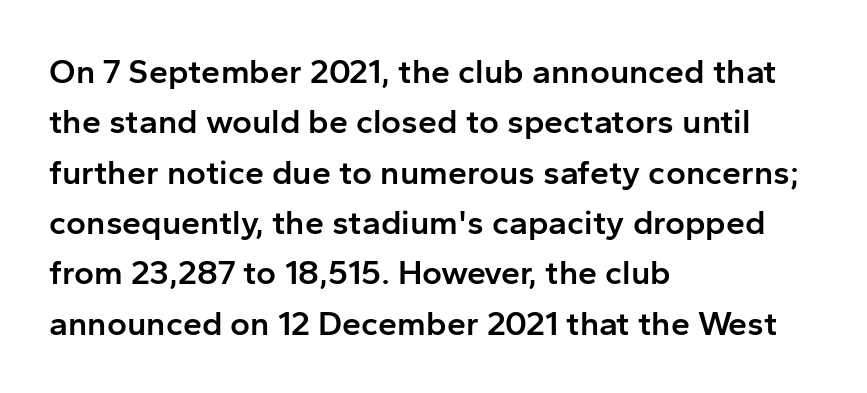
Standard letterfit; no display-style spreading of the glyphs. Italic? Not at all — the glyphs are vertical. Compared with a centered layout, this one pins lines to the left instead. Check the space under the baseline: it is left empty.
